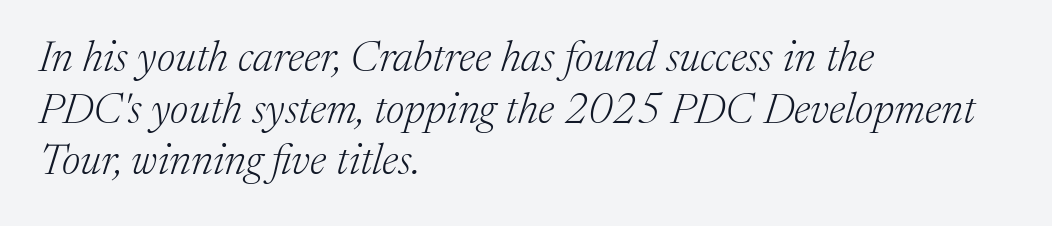
This sample has the flowing, uneven cadence of proportional lettering. The characters display serif detailing at their extremities. Nobody touched the tracking dial on this one. The font's italic variant was chosen for this text.
